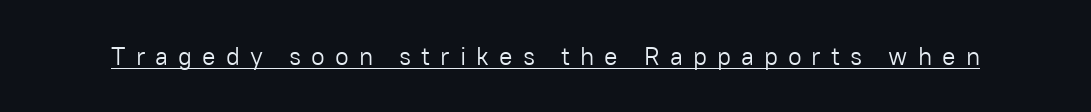
Q: Is the text bold? A: No.
Q: Is the text italic (slanted)? A: No, it is upright.
Q: Is the text underlined? A: Yes.
Q: Is the spacing between letters normal or unusually wide? A: Unusually wide.
